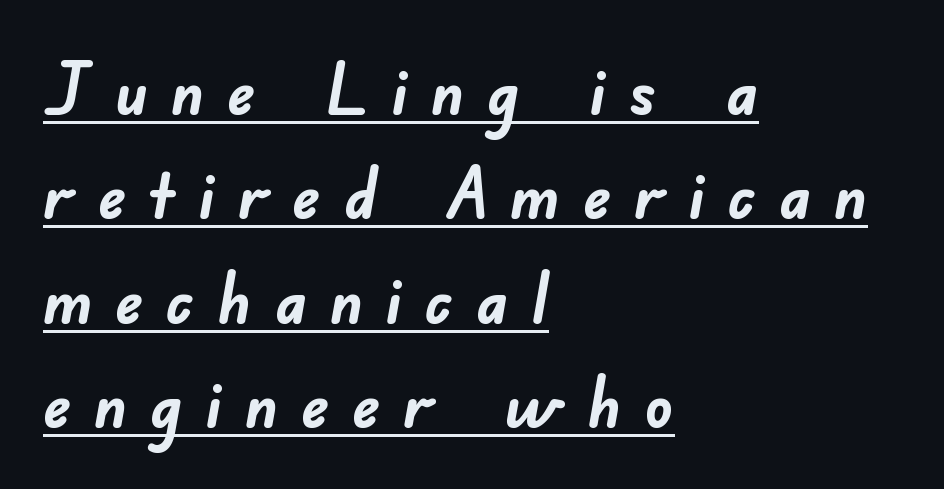
Q: Is the text bold? A: Yes.
Q: Is the typeface a serif or a sans-serif typeface? A: Sans-serif.
Q: Is the text underlined? A: Yes.
Q: How is the paragraph aligned? A: Left-aligned.
Q: Is the spacing between letters normal or unusually wide? A: Unusually wide.
Q: Is the spacing between lines tight, normal or loose? A: Normal.
Q: Width (condensed, normal, or wide)? A: Normal.
Q: Stroke contrast? A: Low.
Q: x-height? A: Small.
Q: Monospaced? A: No.
